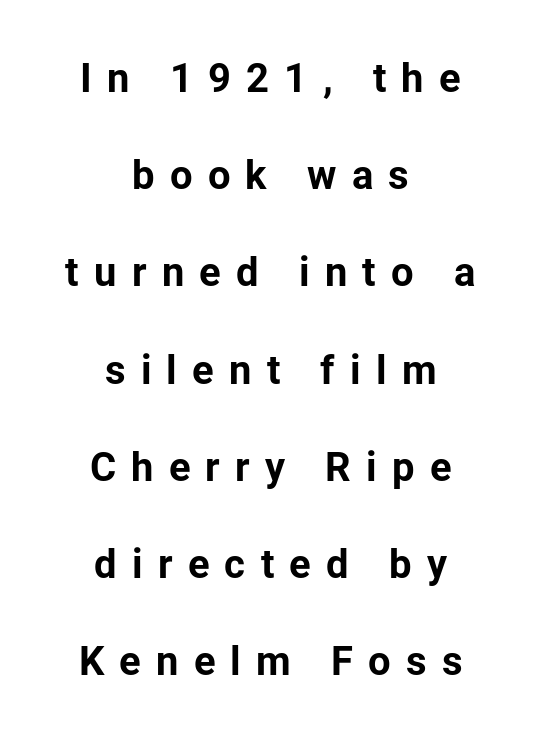
{"serif": "no", "italic": "no", "bold": "yes", "weight": "bold", "width": "normal", "stroke_contrast": "low", "x_height": "medium", "monospaced": "no", "underline": "no", "align": "center", "line_spacing": "loose", "line_spacing_ratio": 2.43, "letter_spacing": "wide", "letter_spacing_em": 0.38, "glyph_px": 40}
